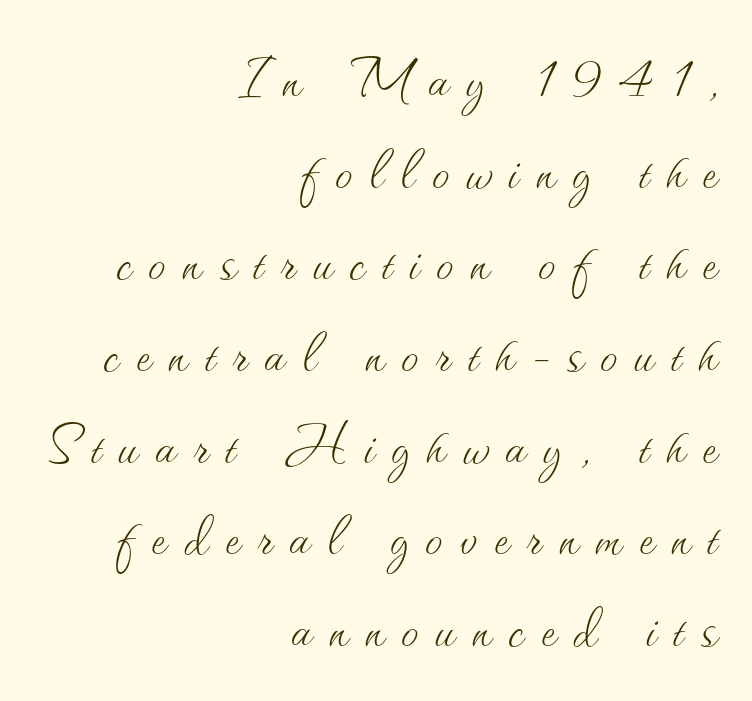
Q: Is the text bold? A: No.
Q: Is the text italic (slanted)? A: Yes.
Q: Is the text underlined? A: No.
Q: How is the paragraph aligned? A: Right-aligned.
Q: Is the spacing between letters normal or unusually wide? A: Unusually wide.
Q: Is the spacing between lines tight, normal or loose? A: Normal.
Q: Width (condensed, normal, or wide)? A: Normal.
Q: Stroke contrast? A: Medium.
Q: x-height? A: Small.
Q: Monospaced? A: No.
